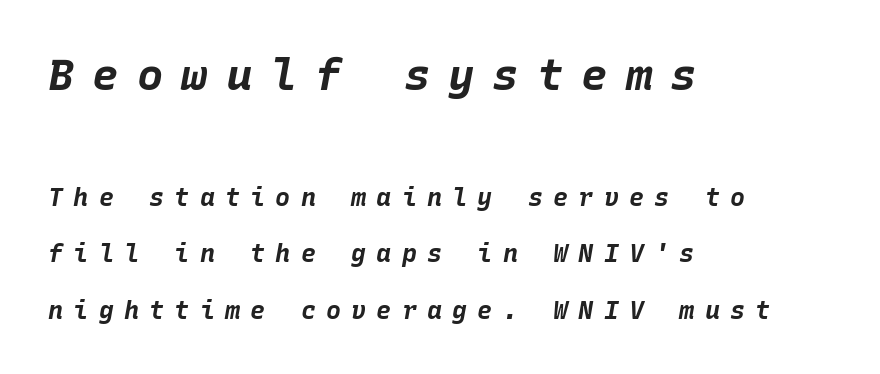
The image shows 44 px bold type, italic (leaning right), monospaced; set left-aligned, loose line spacing (2.25x), unusually wide letter spacing (+0.41 em), not underlined; the first (top) block is 1.76x larger; low stroke contrast and a large x-height.
